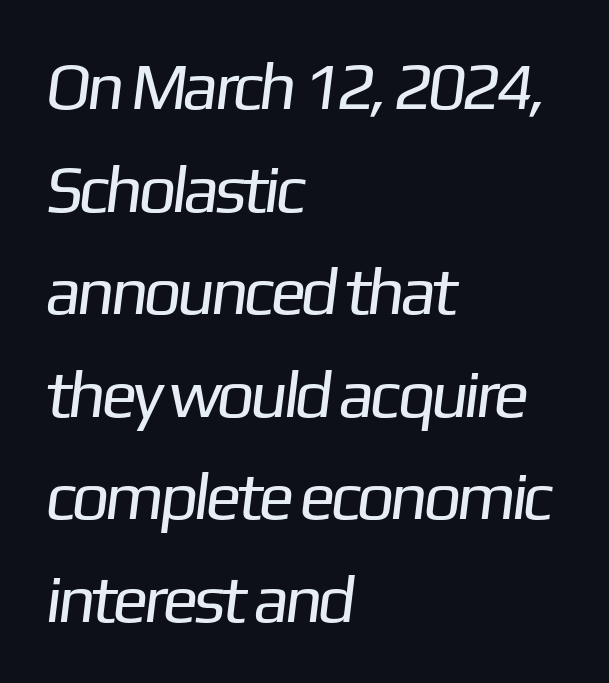
The image shows 67 px regular-weight sans-serif type; set left-aligned, normal line spacing (1.53x), normal letter spacing, not underlined; low stroke contrast and a medium x-height.
